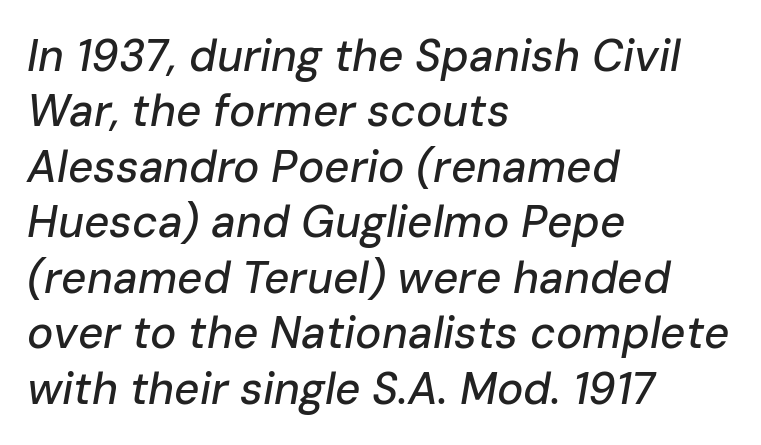
The image shows 44 px text type, italic (leaning right); set left-aligned, normal line spacing (1.26x), normal letter spacing, not underlined; low stroke contrast and a medium x-height.
